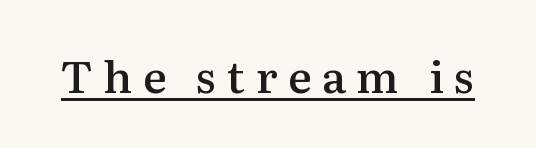
The image shows 44 px semibold serif type, upright; set unusually wide letter spacing (+0.24 em), underlined; medium stroke contrast and a medium x-height.
